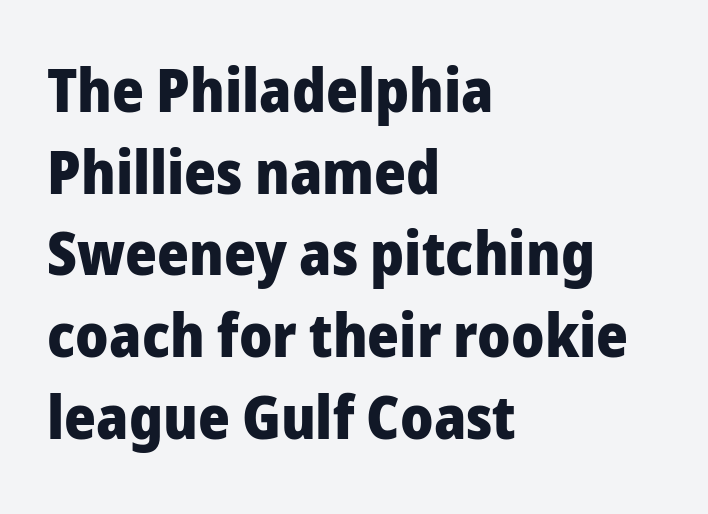
Q: Is the text bold? A: Yes.
Q: Is the text italic (slanted)? A: No, it is upright.
Q: Is the typeface a serif or a sans-serif typeface? A: Sans-serif.
Q: Is the text underlined? A: No.
Q: How is the paragraph aligned? A: Left-aligned.
Q: Is the spacing between letters normal or unusually wide? A: Normal.
Q: Is the spacing between lines tight, normal or loose? A: Normal.
Q: Width (condensed, normal, or wide)? A: Normal.
Q: Stroke contrast? A: Low.
Q: x-height? A: Medium.
Q: Monospaced? A: No.
